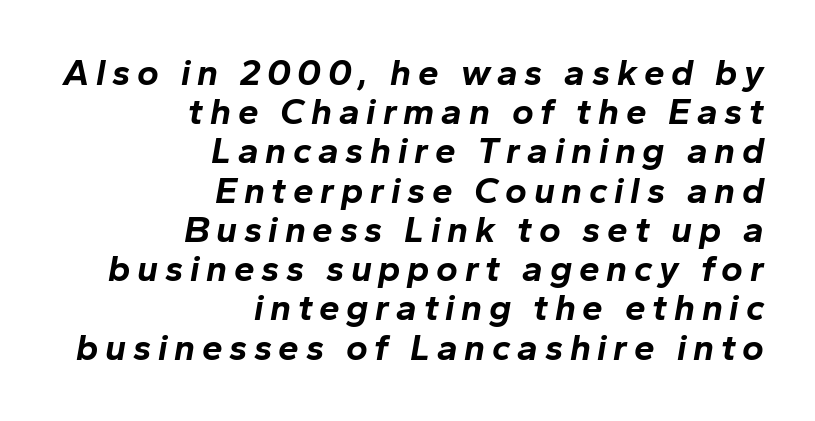
The image shows 37 px bold type, italic (leaning right); set right-aligned, tight line spacing (1.06x), not underlined; low stroke contrast and a medium x-height.
